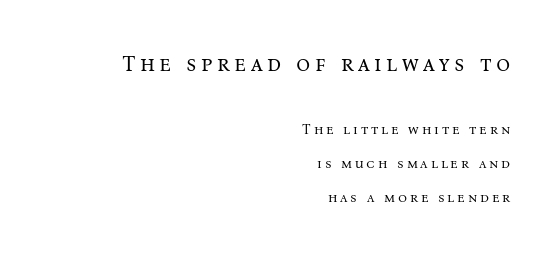
Q: Is the text bold? A: No.
Q: Is the text italic (slanted)? A: No, it is upright.
Q: Is the text underlined? A: No.
Q: How is the paragraph aligned? A: Right-aligned.
Q: Is the spacing between letters normal or unusually wide? A: Unusually wide.
Q: Is the spacing between lines tight, normal or loose? A: Loose.
Q: Which block of text is set in a larger size, the first (top) or the second (bottom)? A: The first (top) one.
